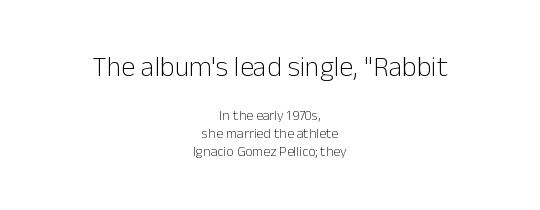
These lines keep a tight, regular rhythm from letter to letter. Every character sits straight up, as roman type does. Note: no serifs on the glyphs. The weight would be labelled regular, book, light, or lighter still. If you folded the block vertically in half, each line would mirror itself in length. Compared with typical paragraphs, the rows here are spaced about the same.
